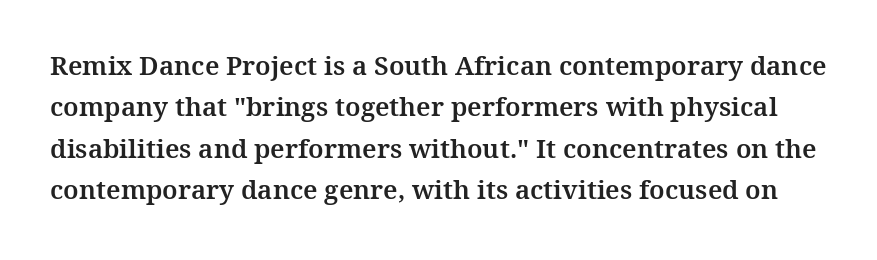
{"italic": "no", "underline": "no", "line_spacing": "normal", "line_spacing_ratio": 1.59, "letter_spacing": "normal", "letter_spacing_em": 0.0, "glyph_px": 26}
